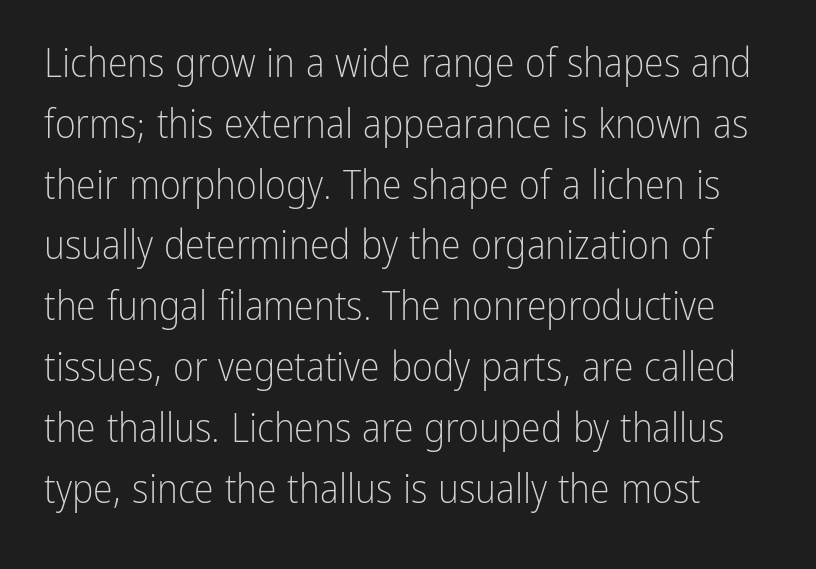
Q: Is the text bold? A: No.
Q: Is the text italic (slanted)? A: No, it is upright.
Q: Is the typeface a serif or a sans-serif typeface? A: Sans-serif.
Q: Is the text underlined? A: No.
Q: Is the spacing between letters normal or unusually wide? A: Normal.
Q: Is the spacing between lines tight, normal or loose? A: Normal.
Q: Width (condensed, normal, or wide)? A: Condensed.
Q: Stroke contrast? A: Low.
Q: x-height? A: Medium.
Q: Monospaced? A: No.
